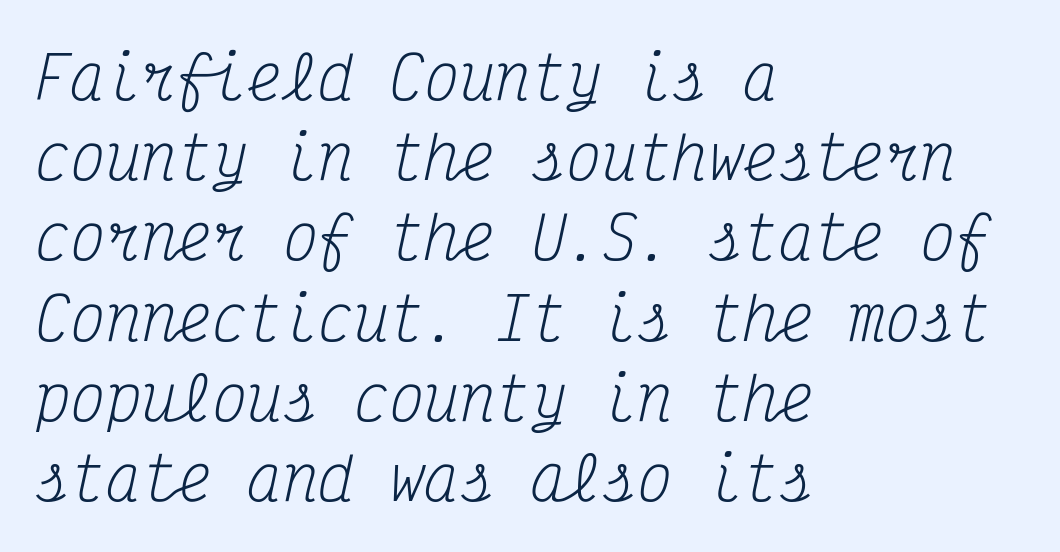
The compositor pushed each line to the left boundary. Underline: absent. A typesetter would call this monospace, since all characters share one set width. These lines were composed using italics. Each new line begins a customary step beneath the previous one. Examine the stroke ends and you'll spot serifs.
